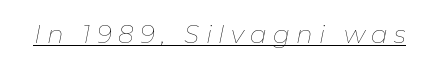
{"italic": "yes", "lean": "right", "slant_degrees": 11, "bold": "no", "underline": "yes", "letter_spacing": "wide", "letter_spacing_em": 0.25, "glyph_px": 25}
